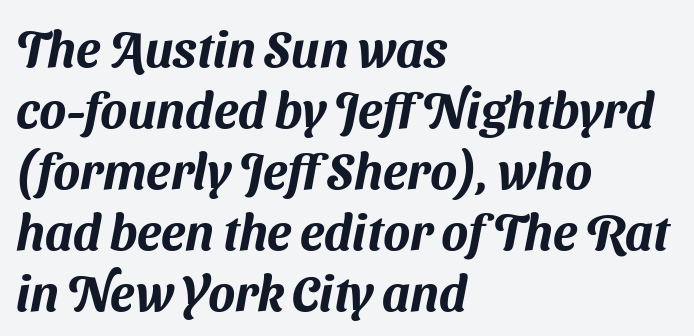
The image shows 50 px sans-serif type; set left-aligned, line spacing 1.22x, normal letter spacing, not underlined; medium stroke contrast and a medium x-height.
